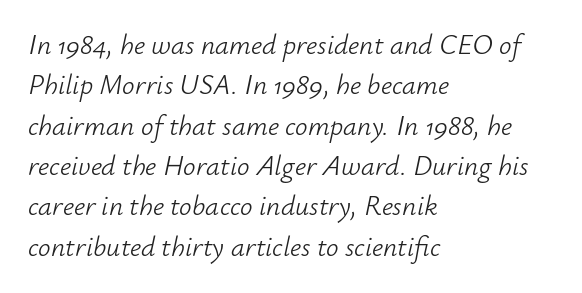
Visually the block forms a straight wall on the left and a jagged coastline on the right. The glyphs look as if they've been sheared to an angle. The string is rendered with underlining switched off. Character widths vary here, with narrow letters taking less room than wide ones.
